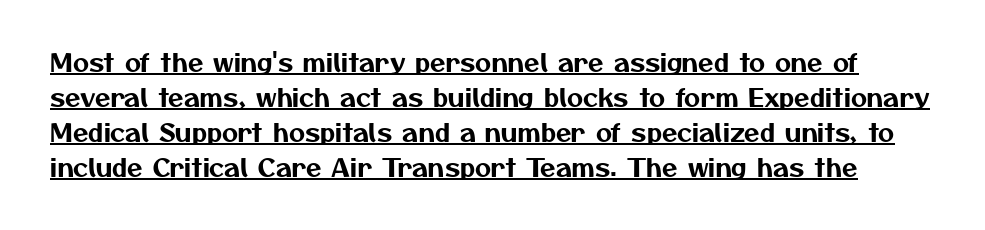
{"underline": "yes", "line_spacing": "normal", "line_spacing_ratio": 1.4, "letter_spacing": "normal", "letter_spacing_em": 0.0, "glyph_px": 25}
